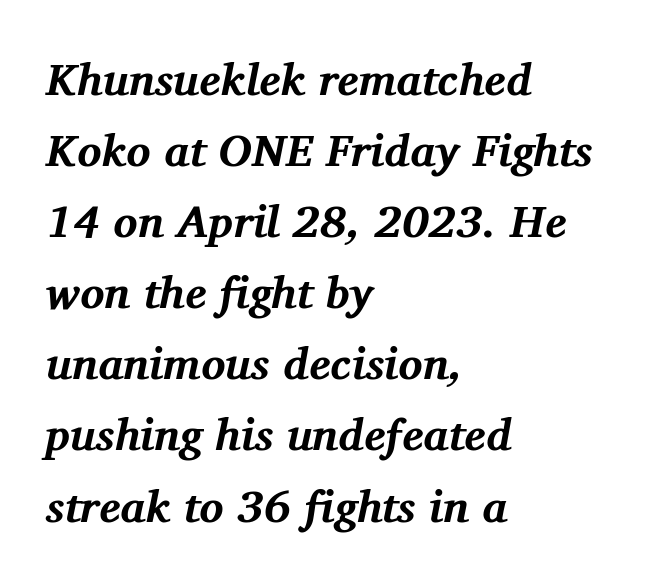
{"serif": "yes", "italic": "yes", "lean": "right", "slant_degrees": 11, "bold": "yes", "weight": "bold", "width": "normal", "stroke_contrast": "medium", "x_height": "medium", "monospaced": "no", "underline": "no", "align": "left", "line_spacing": "normal", "line_spacing_ratio": 1.58, "letter_spacing": "normal", "letter_spacing_em": 0.0, "glyph_px": 45}
